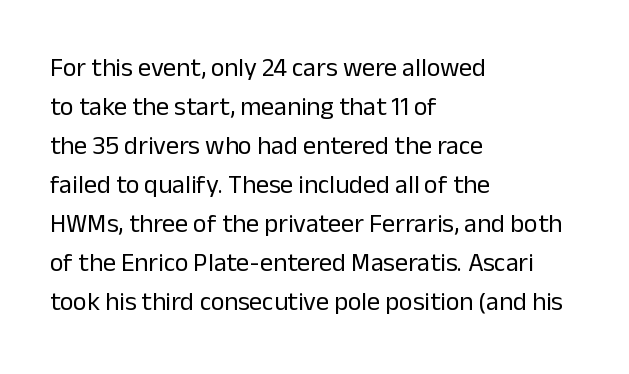
The image shows 26 px text type, upright; set left-aligned, normal line spacing (1.5x), normal letter spacing, not underlined.
